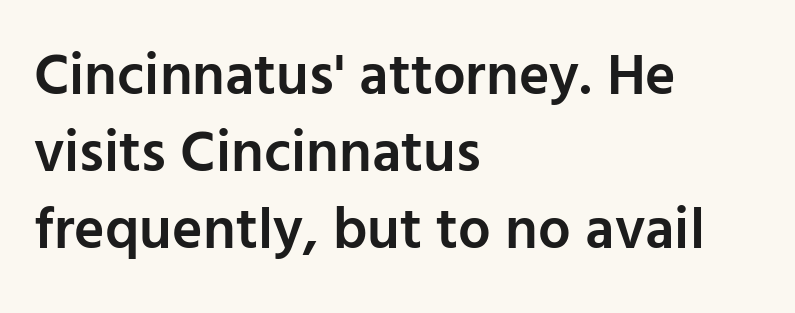
{"serif": "no", "italic": "no", "bold": "semi", "weight": "semibold", "width": "normal", "stroke_contrast": "low", "x_height": "medium", "monospaced": "no", "underline": "no", "align": "left", "line_spacing": "normal", "line_spacing_ratio": 1.33, "letter_spacing": "normal", "letter_spacing_em": 0.0, "glyph_px": 58}
